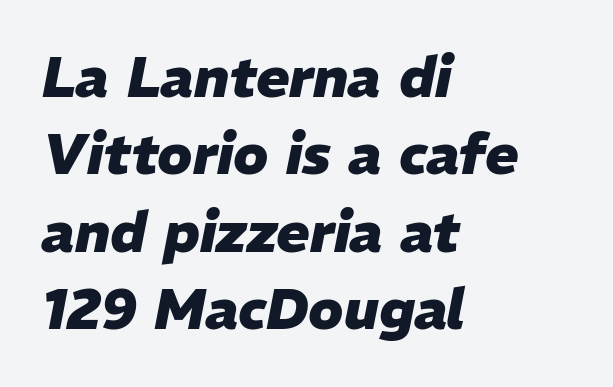
Does the weight exceed regular? Yes, all the way to bold. If you measured baseline to baseline, you'd find a middling distance. Notice how the stems are inclined rather than vertical — that's the hallmark of italics. No extra tracking has been applied to these lines. The foot of each line stays bare and open.
